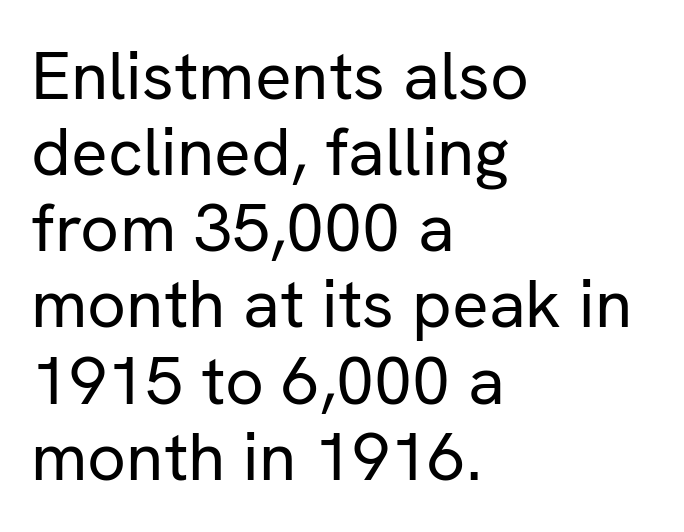
Teacher's note: observe the even left margin — that is flush-left alignment. Between one letter and the next there's only the usual sliver of space. The lettering holds an erect, upright posture throughout. These lines huddle together more closely than default settings would place them. Think of a printed novel: that variable character pitch is what you see here. The font is comparable to plain body text, perhaps lighter.
